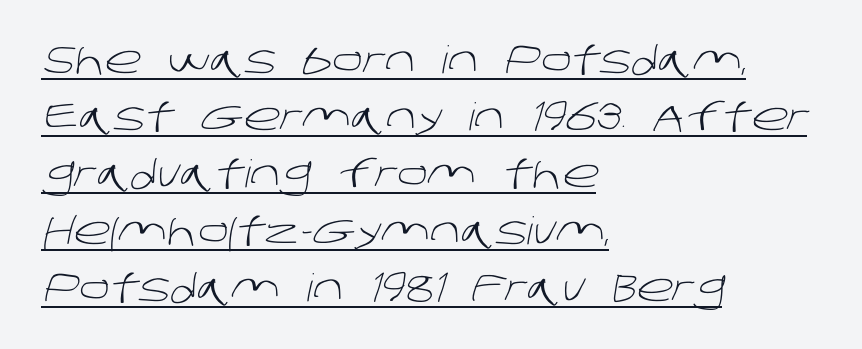
Q: Is the text bold? A: No.
Q: Is the typeface a serif or a sans-serif typeface? A: Sans-serif.
Q: Is the text underlined? A: Yes.
Q: How is the paragraph aligned? A: Left-aligned.
Q: Is the spacing between letters normal or unusually wide? A: Normal.
Q: Is the spacing between lines tight, normal or loose? A: Normal.
Q: Width (condensed, normal, or wide)? A: Normal.
Q: Stroke contrast? A: Low.
Q: x-height? A: Large.
Q: Monospaced? A: No.
